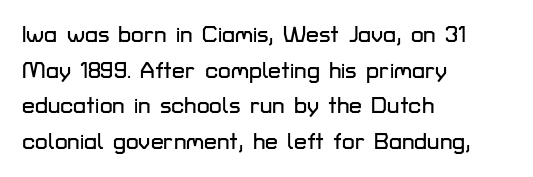
Every row of glyphs begins at an identical x-position on the left. The passage shown has conventional tracking throughout. A typesetter would mark this as roman, not italic. Letters rest on an invisible, unmarked baseline. In terms of leading, this rendering sits right in the middle.
